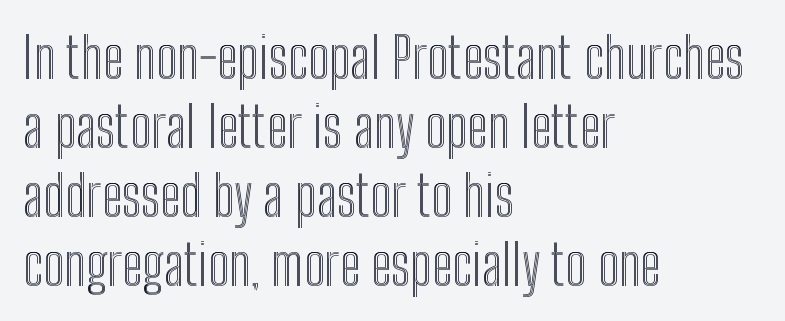
Each letter keeps its own natural width here, so spacing adapts to shape. In terms of letterspacing, this is plain default setting. You can tell it's not italic because the verticals are truly vertical. Line beginnings align vertically; line endings do not. Rule under the text: the space is simply empty.
